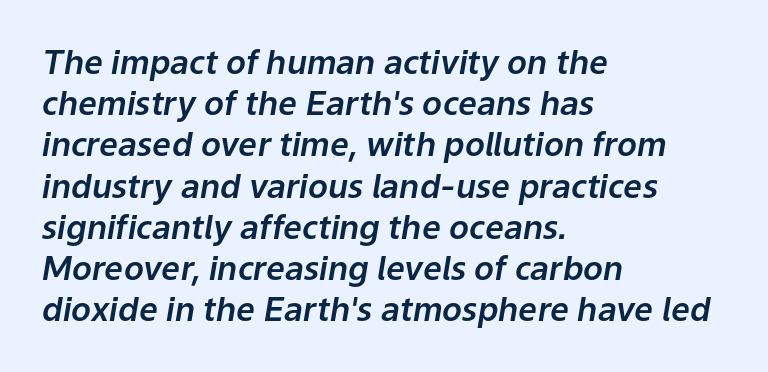
Q: Is the text italic (slanted)? A: Yes, it leans right by about 9 degrees.
Q: Is the text underlined? A: No.
Q: How is the paragraph aligned? A: Left-aligned.
Q: Is the spacing between letters normal or unusually wide? A: Normal.
Q: Is the spacing between lines tight, normal or loose? A: Normal.
Q: Width (condensed, normal, or wide)? A: Normal.
Q: Stroke contrast? A: Low.
Q: x-height? A: Medium.
Q: Monospaced? A: No.
